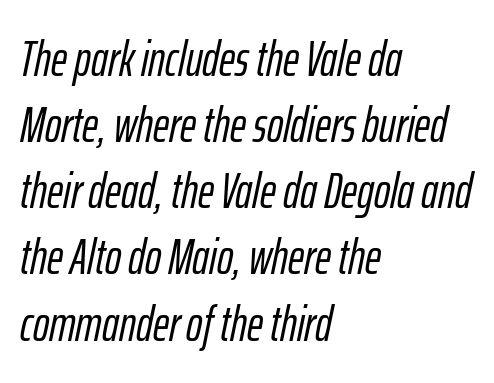
Q: Is the text italic (slanted)? A: Yes, it leans right by about 12 degrees.
Q: Is the text underlined? A: No.
Q: How is the paragraph aligned? A: Left-aligned.
Q: Is the spacing between letters normal or unusually wide? A: Normal.
Q: Is the spacing between lines tight, normal or loose? A: Normal.
Q: Width (condensed, normal, or wide)? A: Condensed.
Q: Stroke contrast? A: Low.
Q: x-height? A: Medium.
Q: Monospaced? A: No.
